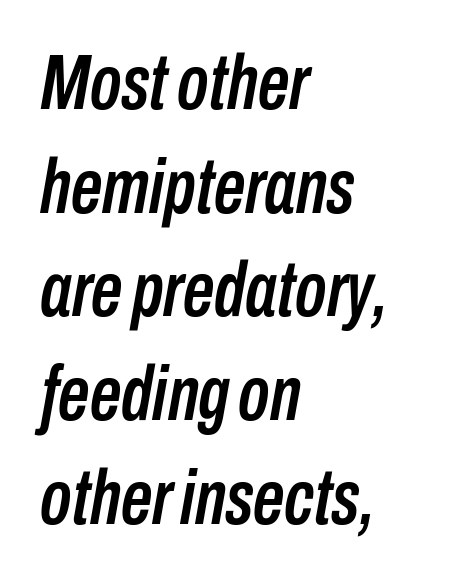
Q: Is the text italic (slanted)? A: Yes, it leans right by about 10 degrees.
Q: Is the text underlined? A: No.
Q: How is the paragraph aligned? A: Left-aligned.
Q: Is the spacing between letters normal or unusually wide? A: Normal.
Q: Is the spacing between lines tight, normal or loose? A: Normal.
Q: Width (condensed, normal, or wide)? A: Condensed.
Q: Stroke contrast? A: Low.
Q: x-height? A: Medium.
Q: Monospaced? A: No.
